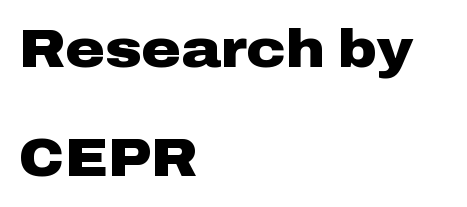
{"serif": "no", "italic": "no", "bold": "yes", "weight": "heavy", "width": "wide", "stroke_contrast": "low", "x_height": "medium", "monospaced": "no", "underline": "no", "align": "left", "line_spacing": "loose", "line_spacing_ratio": 2.01, "letter_spacing": "normal", "letter_spacing_em": 0.0, "glyph_px": 54}
